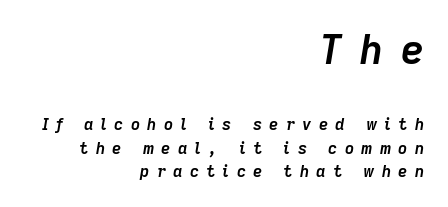
{"italic": "yes", "lean": "right", "slant_degrees": 9, "bold": "yes", "weight": "semibold", "width": "normal", "stroke_contrast": "low", "x_height": "medium", "monospaced": "no", "underline": "no", "align": "right", "line_spacing": "normal", "line_spacing_ratio": 1.46, "letter_spacing": "wide", "letter_spacing_em": 0.45, "larger_block": "first", "size_ratio": 2.5, "glyph_px": 40}
